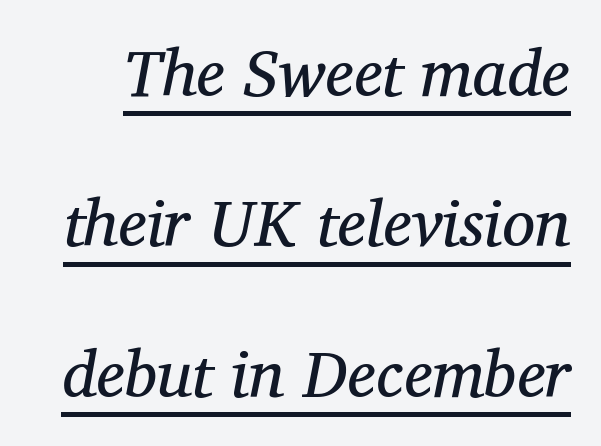
The image shows 66 px regular-weight serif type, italic (leaning right); set loose line spacing (2.28x), normal letter spacing, underlined; medium stroke contrast and a medium x-height.
